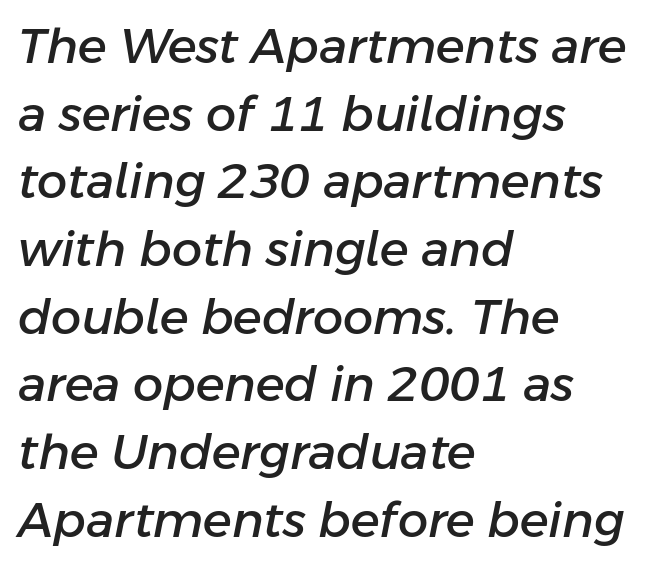
A student would call this left alignment; a typographer would say flush left, rag right. Here the designer chose a conventional face with non-uniform glyph widths. Inter-character spacing is left at the font's built-in metrics. Tall strokes in this sample are angled rather than plumb. This sample keeps an unexceptional amount of space between lines. Underline: absent.
